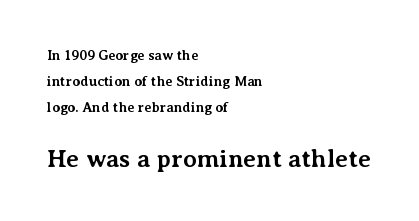
{"italic": "no", "bold": "yes", "underline": "no", "align": "left", "line_spacing_ratio": 1.84, "letter_spacing": "normal", "letter_spacing_em": 0.0, "larger_block": "second", "size_ratio": 1.79, "glyph_px": 25}
